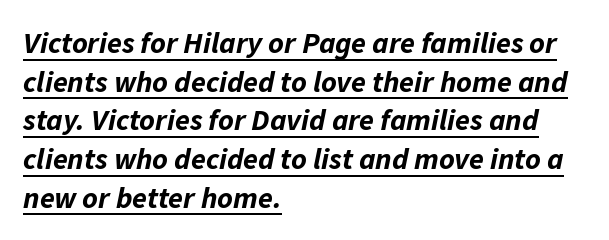
The image shows 30 px bold type, italic (leaning right); set left-aligned, normal line spacing (1.29x), normal letter spacing, underlined; low stroke contrast and a medium x-height.
